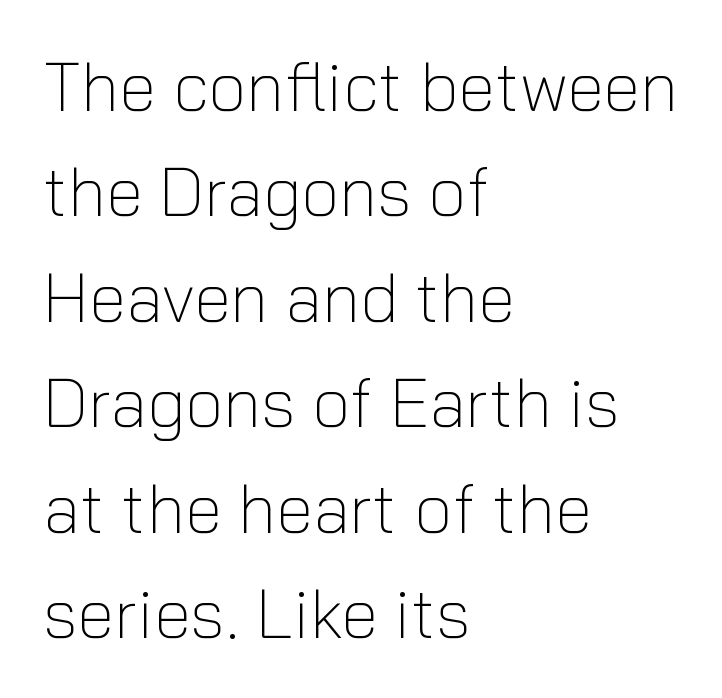
The image shows 68 px light sans-serif type, upright; set left-aligned, normal line spacing (1.55x), normal letter spacing, not underlined; low stroke contrast and a medium x-height.
